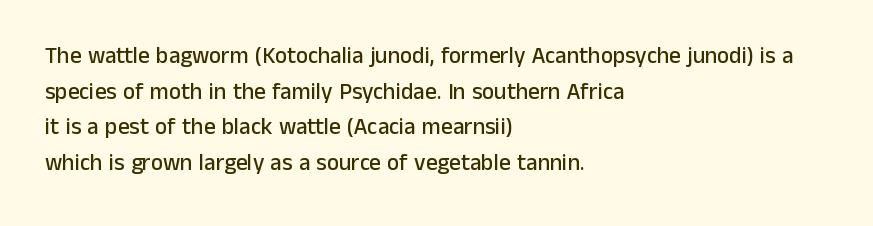
Every row of glyphs begins at an identical x-position on the left. The passage shown has conventional tracking throughout. A typesetter would mark this as roman, not italic. Letters rest on an invisible, unmarked baseline. In terms of leading, this rendering sits right in the middle.
